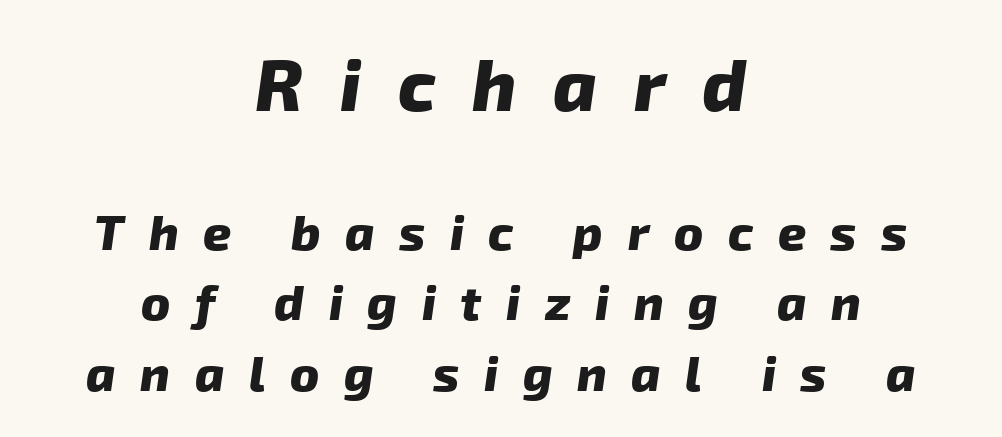
Q: Is the text bold? A: Yes.
Q: Is the typeface a serif or a sans-serif typeface? A: Sans-serif.
Q: Is the text underlined? A: No.
Q: How is the paragraph aligned? A: Centered.
Q: Is the spacing between letters normal or unusually wide? A: Unusually wide.
Q: Is the spacing between lines tight, normal or loose? A: Normal.
Q: Which block of text is set in a larger size, the first (top) or the second (bottom)? A: The first (top) one.
Q: Width (condensed, normal, or wide)? A: Normal.
Q: Stroke contrast? A: Low.
Q: x-height? A: Medium.
Q: Monospaced? A: No.
